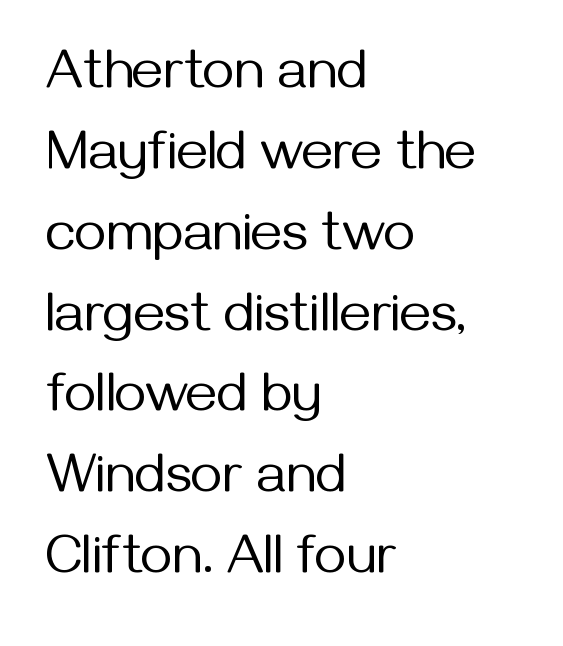
The type sits square on the baseline with zero lean. Notice how descenders clear the ascenders below comfortably — that's standard leading. The rendering shows plain stroke endings on the letterforms — a sans-serif design. The lines in this sample share a left origin and differ only in where they stop. Character widths vary here, with narrow letters taking less room than wide ones.
